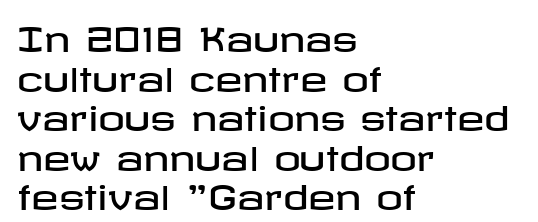
Designer's note — italics off, roman on. Examine the stroke ends and you'll find no serifs. The letters sit at their default tracking, neither squeezed nor spread. The setting favours the left margin, as ordinary paragraphs usually do. The strip under each line holds only bare page.
